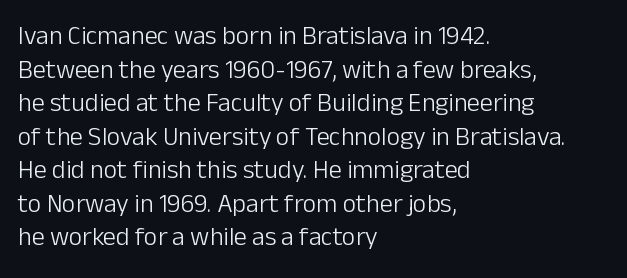
The image shows 26 px text type, upright; set left-aligned, normal line spacing (1.29x), normal letter spacing, not underlined.
